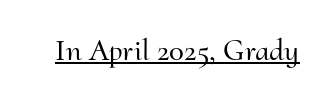
The letters advance in unequal steps, a hallmark of proportional type. The glyphs in this specimen are seriffed. Does a line run under the words? Yes, clearly. These lines keep a tight, regular rhythm from letter to letter. Ordinary non-slanted type is in use.
